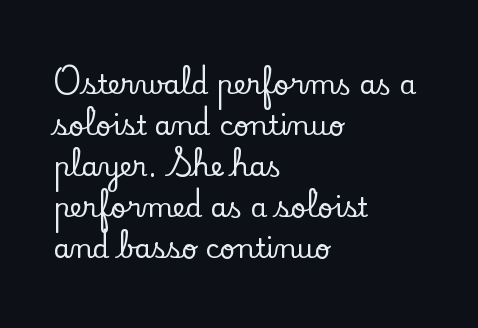
The image shows 27 px text type, upright; set left-aligned, normal line spacing (1.52x), normal letter spacing, not underlined.
